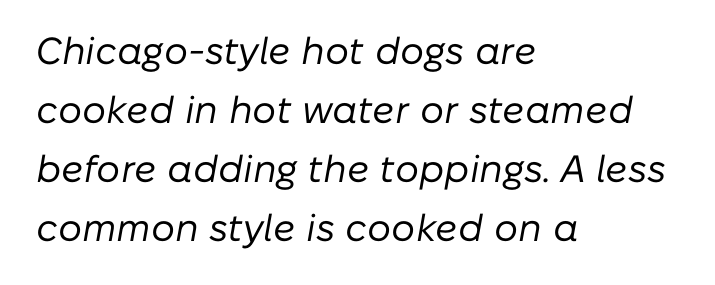
Horizontally, the lines are justified to the leading edge only. Notice how descenders clear the ascenders below comfortably — that's standard leading. Ink coverage per letter is moderate at most. The rendering uses natural spacing where letterforms have individual widths. The space directly below the letters is spotless.
